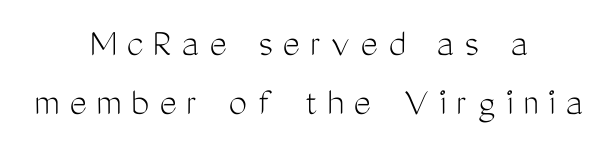
The image shows 41 px light, condensed sans-serif type, upright; set centered, normal line spacing (1.44x), unusually wide letter spacing (+0.25 em), not underlined; medium stroke contrast and a medium x-height.
